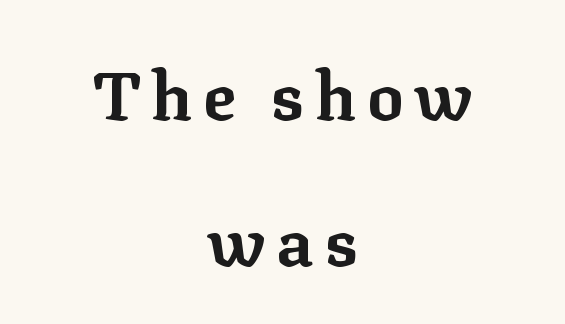
Q: Is the text bold? A: Yes.
Q: Is the text italic (slanted)? A: No, it is upright.
Q: Is the typeface a serif or a sans-serif typeface? A: Serif.
Q: Is the text underlined? A: No.
Q: How is the paragraph aligned? A: Centered.
Q: Is the spacing between lines tight, normal or loose? A: Loose.
Q: Width (condensed, normal, or wide)? A: Normal.
Q: Stroke contrast? A: Low.
Q: x-height? A: Medium.
Q: Monospaced? A: No.
